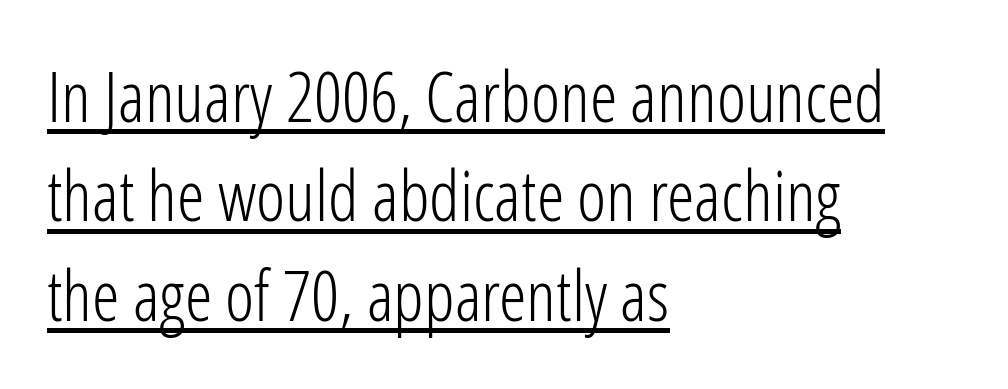
The image shows 70 px light, condensed sans-serif type, upright; set left-aligned, normal line spacing (1.42x), normal letter spacing, underlined; low stroke contrast and a medium x-height.
